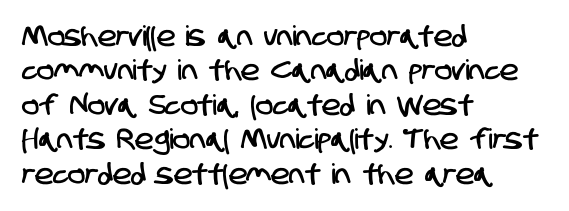
Q: Is the typeface a serif or a sans-serif typeface? A: Sans-serif.
Q: Is the text underlined? A: No.
Q: How is the paragraph aligned? A: Left-aligned.
Q: Is the spacing between letters normal or unusually wide? A: Normal.
Q: Width (condensed, normal, or wide)? A: Condensed.
Q: Stroke contrast? A: Low.
Q: x-height? A: Large.
Q: Monospaced? A: No.
